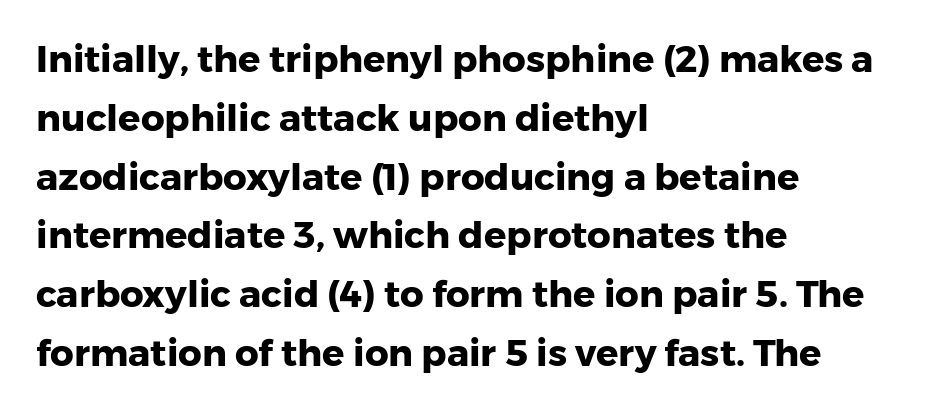
The image shows 37 px heavy sans-serif type, upright; set left-aligned, normal line spacing (1.59x), normal letter spacing, not underlined; low stroke contrast and a medium x-height.
